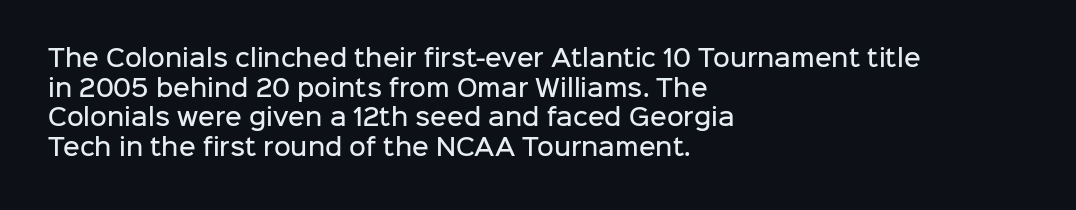
{"italic": "no", "bold": "semi", "underline": "no", "align": "left", "line_spacing": "normal", "line_spacing_ratio": 1.29, "letter_spacing": "normal", "letter_spacing_em": 0.0, "glyph_px": 23}
